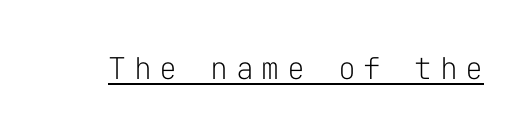
Posture: straight, roman, zero tilt. Compared with typical body copy, the letter spacing here is much looser. Spacing verdict: monospaced, one width for all characters. Weight: in the light-to-regular range. Are there feet on the stems? There aren't — it's a sans.
